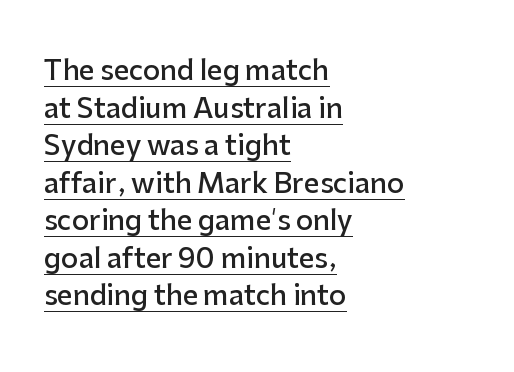
{"italic": "no", "bold": "semi", "underline": "yes", "align": "left", "line_spacing": "normal", "line_spacing_ratio": 1.39, "letter_spacing": "normal", "letter_spacing_em": 0.0, "glyph_px": 27}
